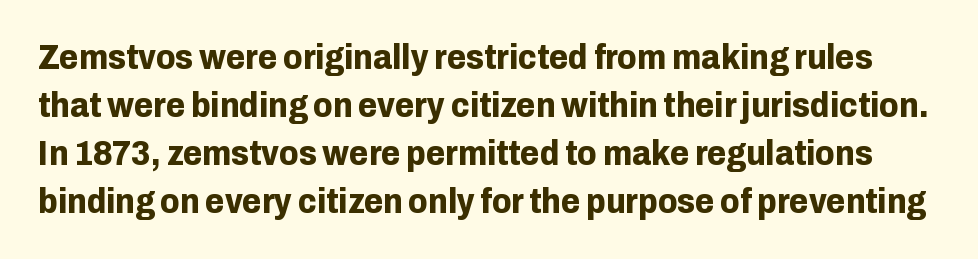
Q: Is the text bold? A: Yes.
Q: Is the text italic (slanted)? A: No, it is upright.
Q: Is the typeface a serif or a sans-serif typeface? A: Sans-serif.
Q: Is the text underlined? A: No.
Q: Is the spacing between letters normal or unusually wide? A: Normal.
Q: Is the spacing between lines tight, normal or loose? A: Normal.
Q: Width (condensed, normal, or wide)? A: Normal.
Q: Stroke contrast? A: Low.
Q: x-height? A: Medium.
Q: Monospaced? A: No.
